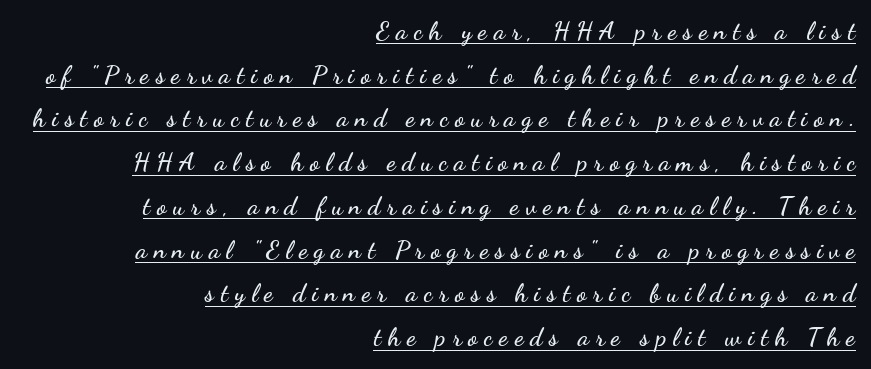
{"underline": "yes", "align": "right", "line_spacing_ratio": 1.75, "letter_spacing": "wide", "letter_spacing_em": 0.27, "glyph_px": 25}
